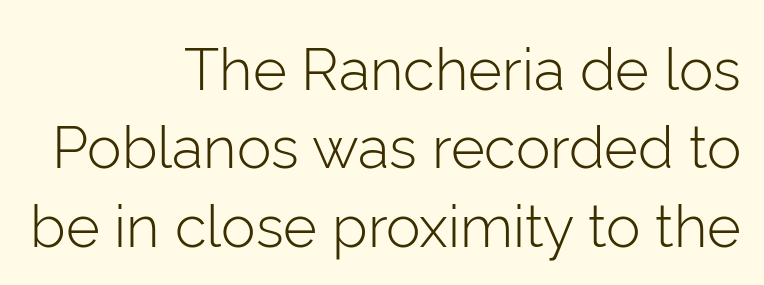
{"serif": "no", "italic": "no", "bold": "no", "weight": "light", "width": "normal", "stroke_contrast": "low", "x_height": "medium", "monospaced": "no", "underline": "no", "align": "right", "line_spacing": "normal", "line_spacing_ratio": 1.35, "letter_spacing": "normal", "letter_spacing_em": 0.0, "glyph_px": 58}
